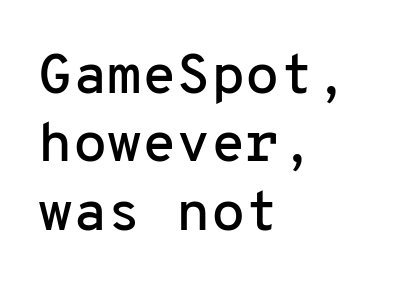
The passage shown is typed in a monospace face where columns stay perfectly aligned. Teacher's note: observe the even left margin — that is flush-left alignment. The zone under the glyphs is completely vacant. The rendering shows plain stroke endings on the letterforms — a sans-serif design.
